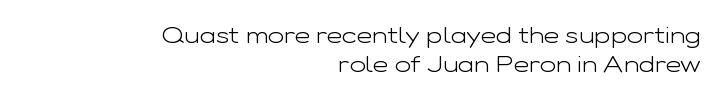
{"italic": "no", "bold": "no", "underline": "no", "align": "right", "line_spacing_ratio": 1.22, "letter_spacing": "normal", "letter_spacing_em": 0.0, "glyph_px": 24}
